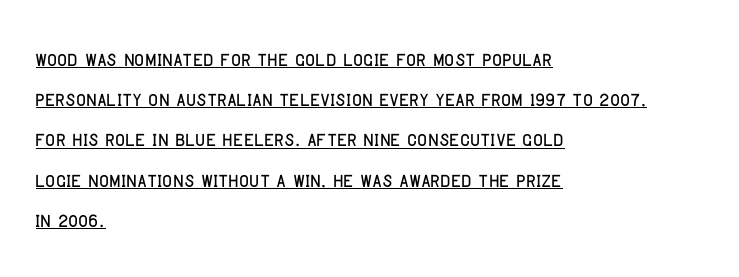
Q: Is the text italic (slanted)? A: No, it is upright.
Q: Is the text underlined? A: Yes.
Q: How is the paragraph aligned? A: Left-aligned.
Q: Is the spacing between letters normal or unusually wide? A: Normal.
Q: Is the spacing between lines tight, normal or loose? A: Normal.
